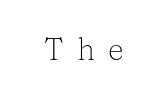
Q: Is the text bold? A: No.
Q: Is the text italic (slanted)? A: No, it is upright.
Q: Is the typeface a serif or a sans-serif typeface? A: Serif.
Q: Is the text underlined? A: No.
Q: Is the spacing between letters normal or unusually wide? A: Unusually wide.
Q: Width (condensed, normal, or wide)? A: Normal.
Q: Stroke contrast? A: Low.
Q: x-height? A: Medium.
Q: Monospaced? A: No.
